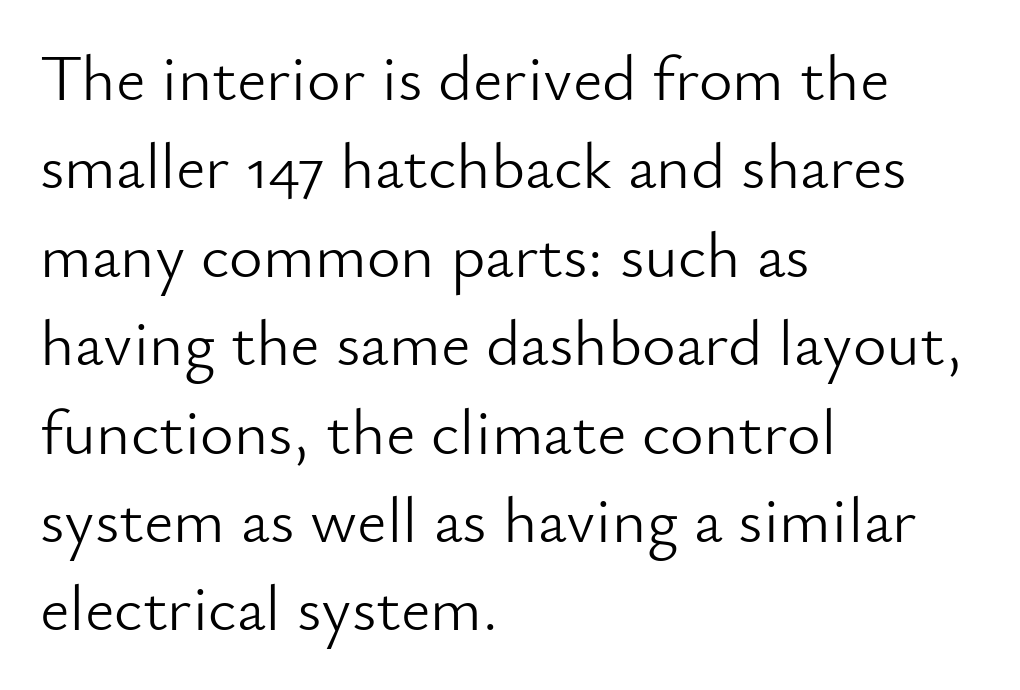
Q: Is the text bold? A: No.
Q: Is the text italic (slanted)? A: No, it is upright.
Q: Is the typeface a serif or a sans-serif typeface? A: Sans-serif.
Q: Is the text underlined? A: No.
Q: How is the paragraph aligned? A: Left-aligned.
Q: Is the spacing between letters normal or unusually wide? A: Normal.
Q: Is the spacing between lines tight, normal or loose? A: Normal.
Q: Width (condensed, normal, or wide)? A: Normal.
Q: Stroke contrast? A: Low.
Q: x-height? A: Small.
Q: Monospaced? A: No.
